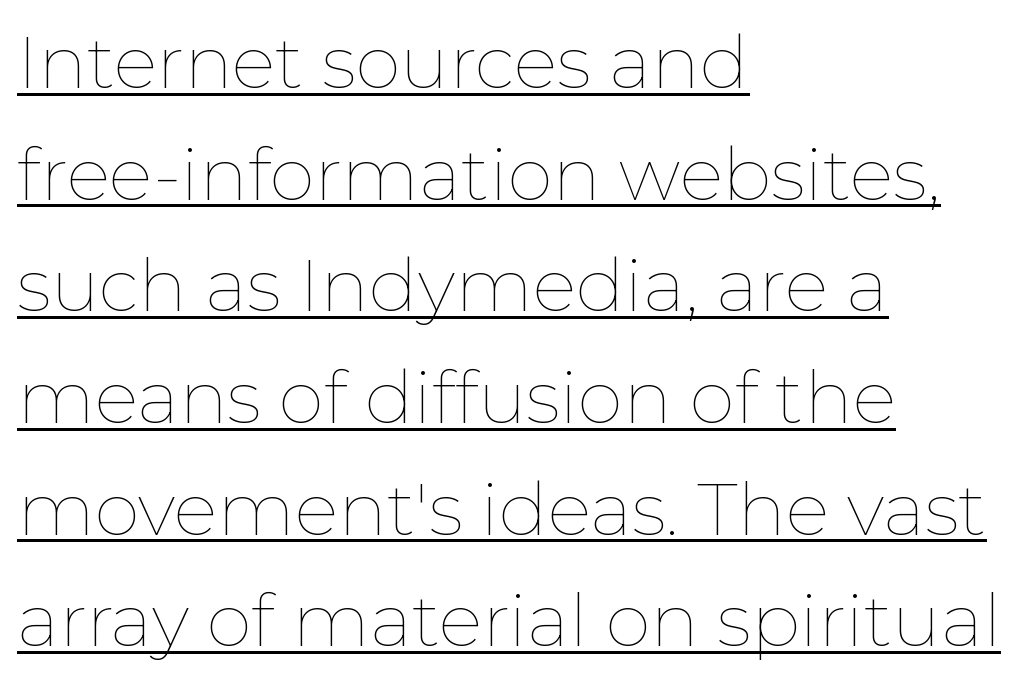
{"italic": "no", "bold": "no", "weight": "thin", "width": "normal", "stroke_contrast": "low", "x_height": "medium", "monospaced": "no", "underline": "yes", "align": "left", "line_spacing": "normal", "line_spacing_ratio": 1.53, "letter_spacing": "normal", "letter_spacing_em": 0.0, "glyph_px": 73}
